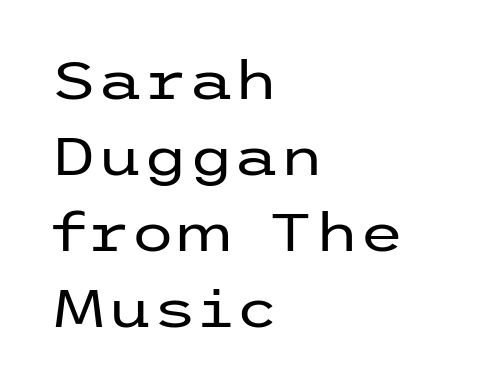
{"serif": "no", "italic": "no", "bold": "no", "weight": "regular", "width": "wide", "stroke_contrast": "low", "x_height": "medium", "underline": "no", "align": "left", "line_spacing": "normal", "line_spacing_ratio": 1.46, "letter_spacing": "normal", "letter_spacing_em": 0.0, "glyph_px": 52}
